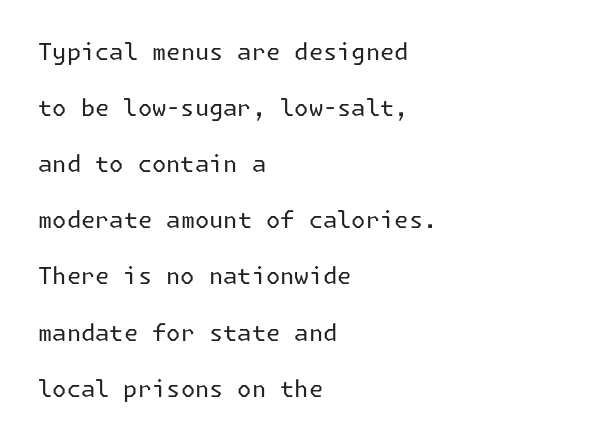
The image shows 23 px text type, upright; set left-aligned, loose line spacing (2.44x), normal letter spacing, not underlined.
